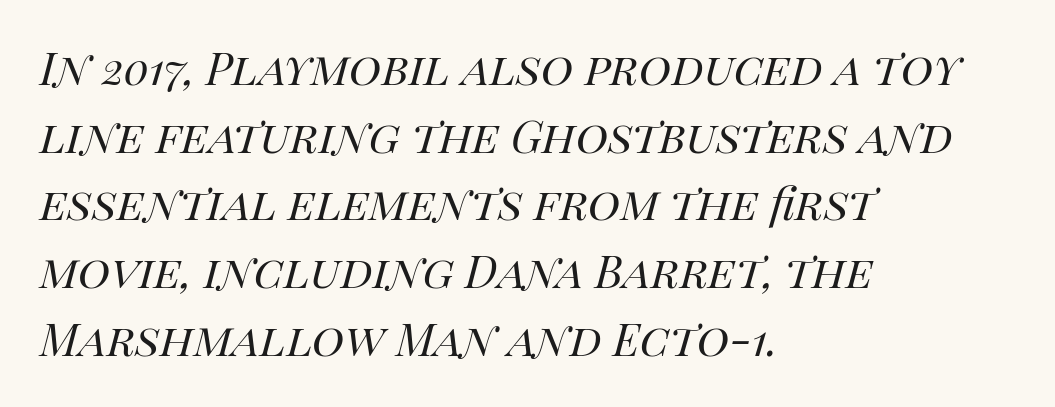
The image shows 55 px regular-weight type, italic (leaning right); set left-aligned, line spacing 1.23x, normal letter spacing, not underlined; high stroke contrast and a large x-height.
